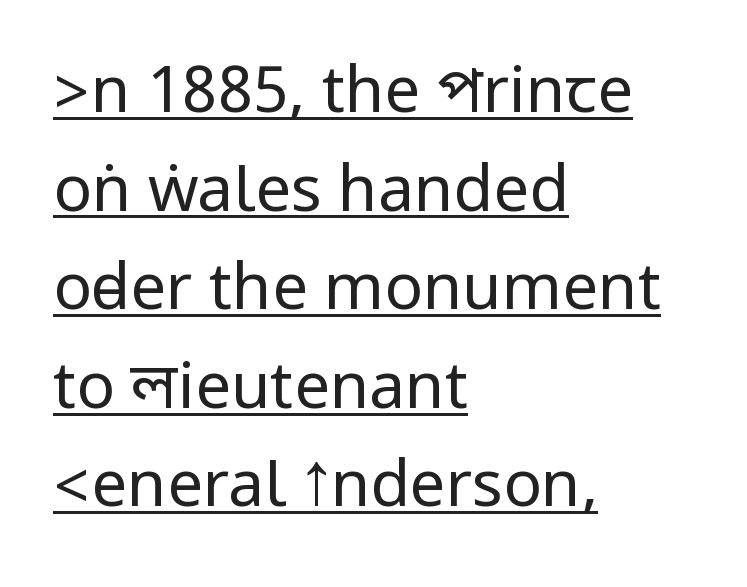
Serif or sans? Sans — the stroke terminals are bare. Weight: not bold — regular or lighter. Tall strokes in this sample are plumb rather than angled. What's the leading like? Ordinary, nothing unusual. Glyph-to-glyph distance matches everyday printed text. The lines are quadded left.
